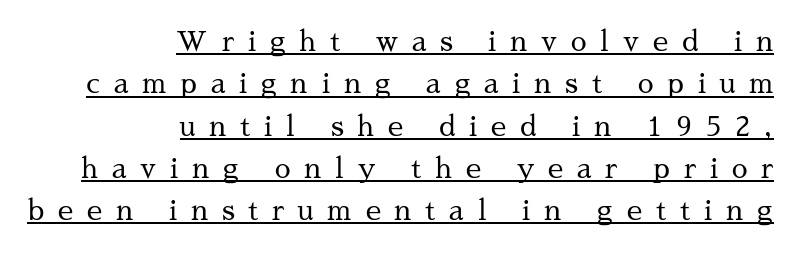
Q: Is the text bold? A: No.
Q: Is the text italic (slanted)? A: No, it is upright.
Q: Is the typeface a serif or a sans-serif typeface? A: Serif.
Q: Is the text underlined? A: Yes.
Q: How is the paragraph aligned? A: Right-aligned.
Q: Is the spacing between letters normal or unusually wide? A: Unusually wide.
Q: Is the spacing between lines tight, normal or loose? A: Normal.
Q: Width (condensed, normal, or wide)? A: Normal.
Q: Stroke contrast? A: Medium.
Q: x-height? A: Medium.
Q: Monospaced? A: No.
